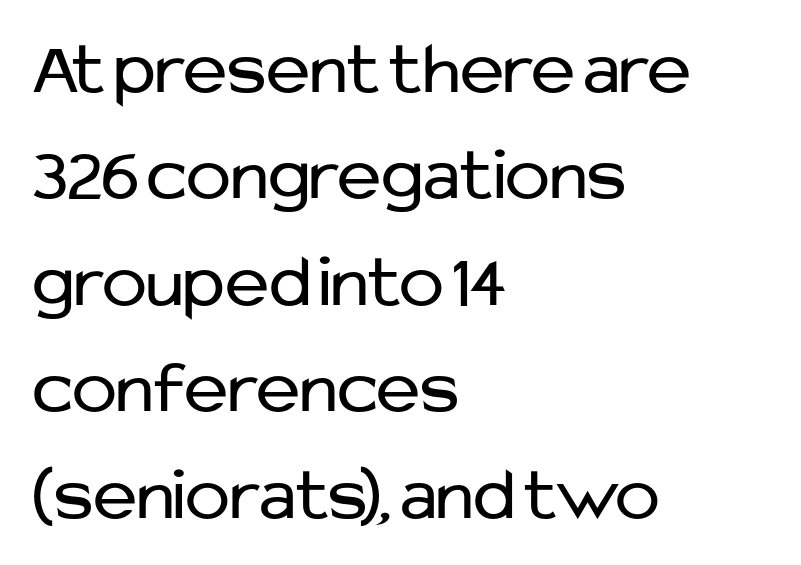
{"serif": "no", "italic": "no", "bold": "no", "weight": "regular", "width": "normal", "stroke_contrast": "low", "x_height": "medium", "monospaced": "no", "underline": "no", "align": "left", "line_spacing": "normal", "line_spacing_ratio": 1.42, "letter_spacing": "normal", "letter_spacing_em": 0.0, "glyph_px": 75}
